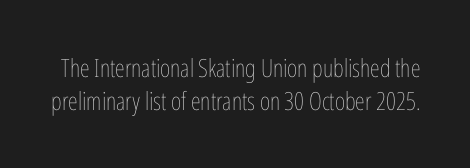
Q: Is the text bold? A: No.
Q: Is the text italic (slanted)? A: No, it is upright.
Q: Is the text underlined? A: No.
Q: Is the spacing between letters normal or unusually wide? A: Normal.
Q: Is the spacing between lines tight, normal or loose? A: Normal.
